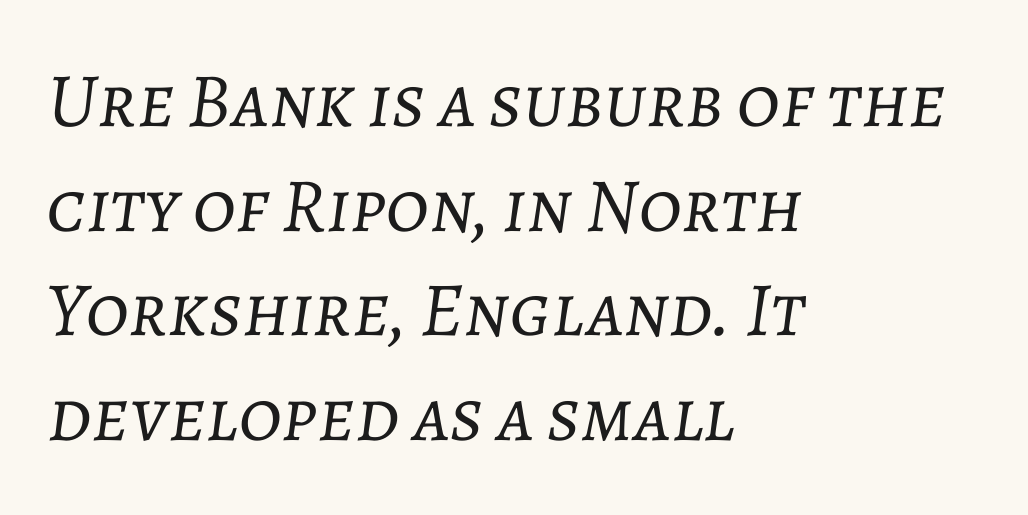
{"italic": "yes", "lean": "right", "slant_degrees": 7, "bold": "no", "weight": "light", "width": "normal", "stroke_contrast": "low", "x_height": "medium", "monospaced": "no", "underline": "no", "align": "left", "line_spacing": "normal", "line_spacing_ratio": 1.36, "letter_spacing": "normal", "letter_spacing_em": 0.0, "glyph_px": 77}
